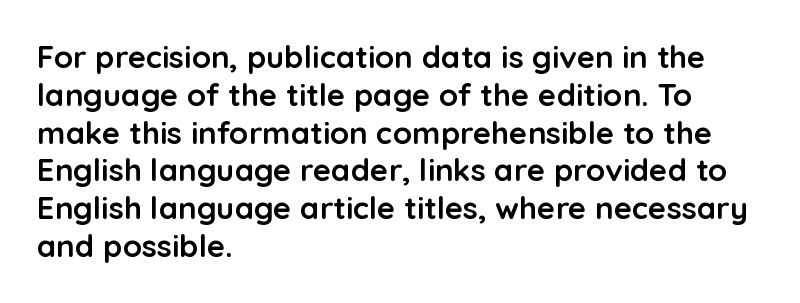
This sample has the flowing, uneven cadence of proportional lettering. The font family rendered here belongs to the sans-serif group. It's the straight-up-and-down kind of type. The string is rendered with underlining switched off. The lines in this sample share a left origin and differ only in where they stop. Tracking value appears to be zero — textbook default spacing.
